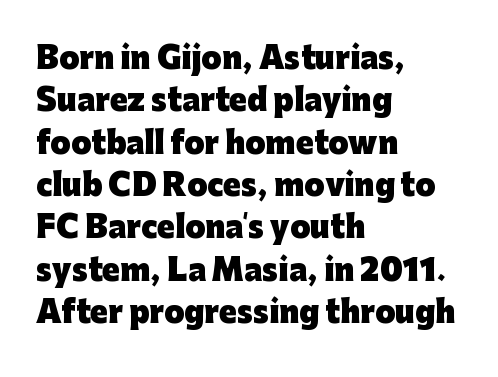
Q: Is the text bold? A: Yes.
Q: Is the text italic (slanted)? A: No, it is upright.
Q: Is the typeface a serif or a sans-serif typeface? A: Sans-serif.
Q: Is the text underlined? A: No.
Q: How is the paragraph aligned? A: Left-aligned.
Q: Is the spacing between letters normal or unusually wide? A: Normal.
Q: Is the spacing between lines tight, normal or loose? A: Normal.
Q: Width (condensed, normal, or wide)? A: Normal.
Q: Stroke contrast? A: Low.
Q: x-height? A: Medium.
Q: Monospaced? A: No.
